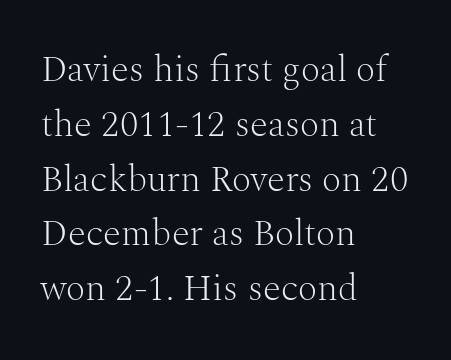
The image shows 37 px light serif type, upright; set left-aligned, normal line spacing (1.48x), normal letter spacing, not underlined; medium stroke contrast and a medium x-height.
